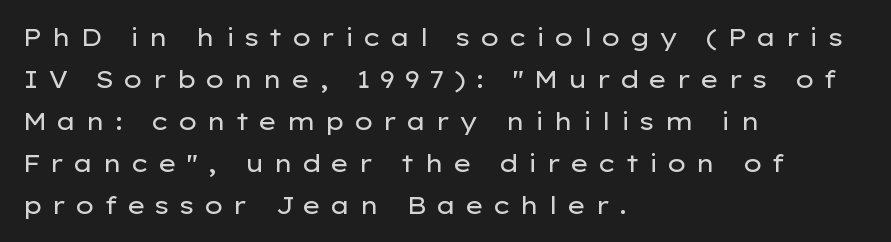
Q: Is the text bold? A: No.
Q: Is the text italic (slanted)? A: No, it is upright.
Q: Is the text underlined? A: No.
Q: How is the paragraph aligned? A: Left-aligned.
Q: Is the spacing between letters normal or unusually wide? A: Unusually wide.
